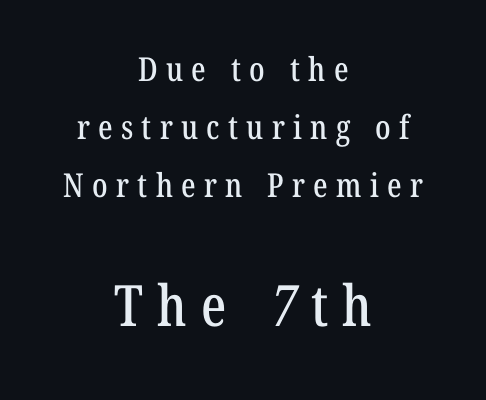
Decoration check: the copy has no underline. A typesetter would call this proportional, since set widths differ per character. Of the two passages, the one underneath uses the larger point size. Each word looks stretched out because of the extra space between its letters. Look at the bottom of the vertical strokes: they flare into serifs here. Leftover space on each line is divided equally before and after the words.
